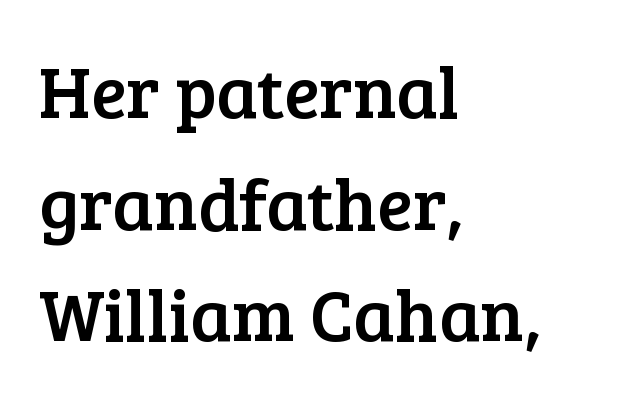
The image shows 73 px serif type, upright; set left-aligned, normal line spacing (1.53x), normal letter spacing, not underlined; low stroke contrast and a medium x-height.
